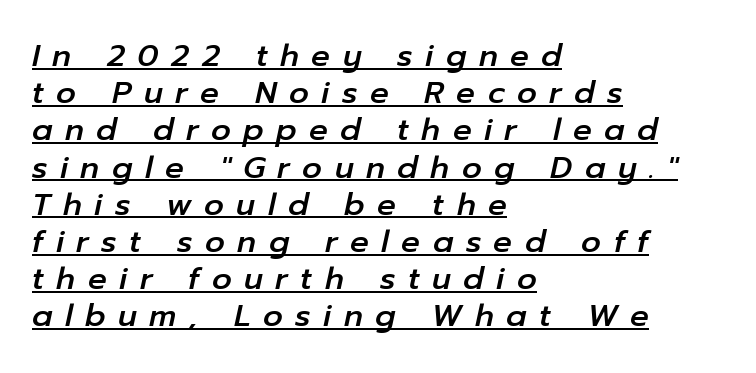
The image shows 31 px text type, italic (leaning right); set left-aligned, line spacing 1.2x, unusually wide letter spacing (+0.4 em), underlined; low stroke contrast and a medium x-height.
